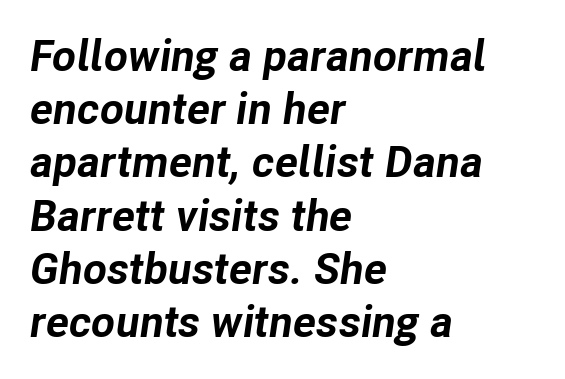
The image shows 44 px bold type, italic (leaning right); set left-aligned, line spacing 1.21x, normal letter spacing, not underlined; low stroke contrast and a medium x-height.
